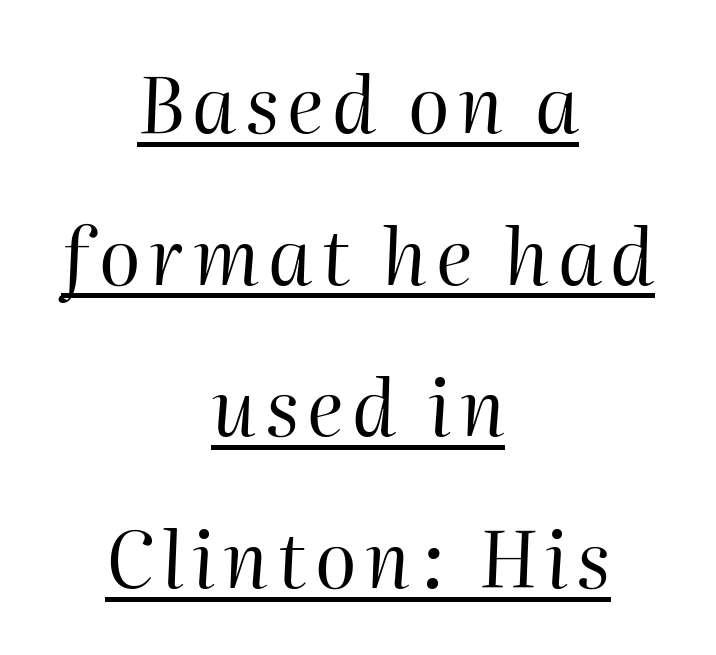
The image shows 77 px regular-weight type, italic (leaning right); set centered, loose line spacing (1.97x), underlined; high stroke contrast and a medium x-height.
